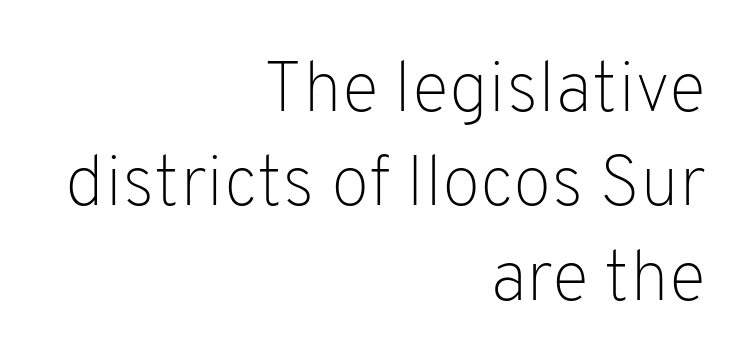
What stands out about the letter spacing? Nothing — it is the standard amount. This is roman type, the default non-slanted kind. No feet cap the strokes, marking this as sans-serif type. The words here are not underlined. How would I describe the line gaps? Plain and ordinary.
